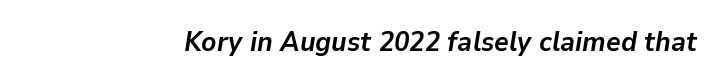
Q: Is the text bold? A: Yes.
Q: Is the text italic (slanted)? A: Yes, it leans right by about 9 degrees.
Q: Is the text underlined? A: No.
Q: Is the spacing between letters normal or unusually wide? A: Normal.
Q: Width (condensed, normal, or wide)? A: Normal.
Q: Stroke contrast? A: Low.
Q: x-height? A: Medium.
Q: Monospaced? A: No.
